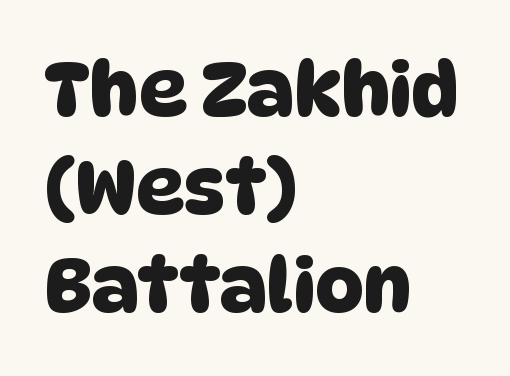
Stroke terminals: plain, sans-serif. A typesetter would call this proportional, since set widths differ per character. The lines in this sample share a left origin and differ only in where they stop. The string is rendered with underlining switched off. The horizontal fit of the characters is conventional and even. Whoever set this chose a conventional vertical rhythm.
